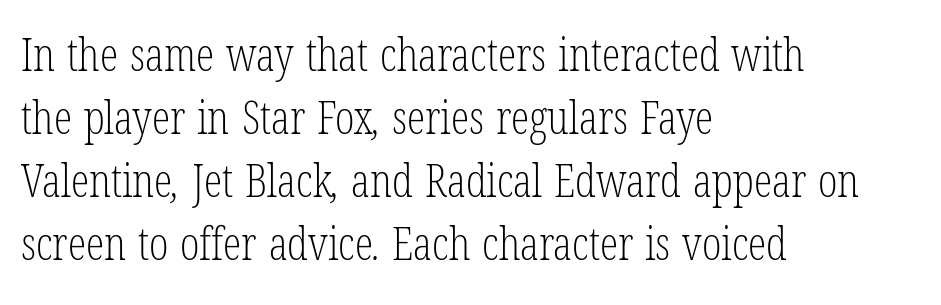
Proportional: the letters do not fall into vertical columns. A bare baseline throughout the passage. Every row of glyphs begins at an identical x-position on the left. Serif or sans? Serif — the stroke terminals have little feet. These lines keep a tight, regular rhythm from letter to letter. Vertical stems look standard width or narrower in stroke.
